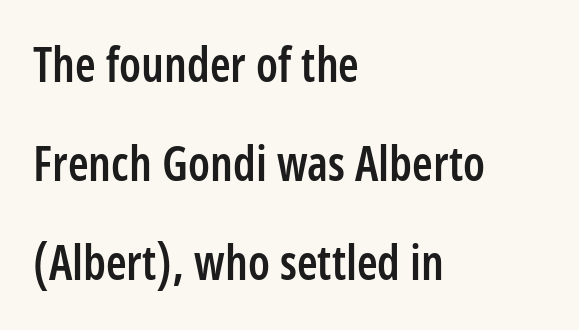
{"serif": "no", "italic": "no", "bold": "semi", "weight": "semibold", "width": "condensed", "stroke_contrast": "low", "x_height": "medium", "monospaced": "no", "underline": "no", "align": "left", "line_spacing": "loose", "line_spacing_ratio": 2.11, "letter_spacing": "normal", "letter_spacing_em": 0.0, "glyph_px": 47}
